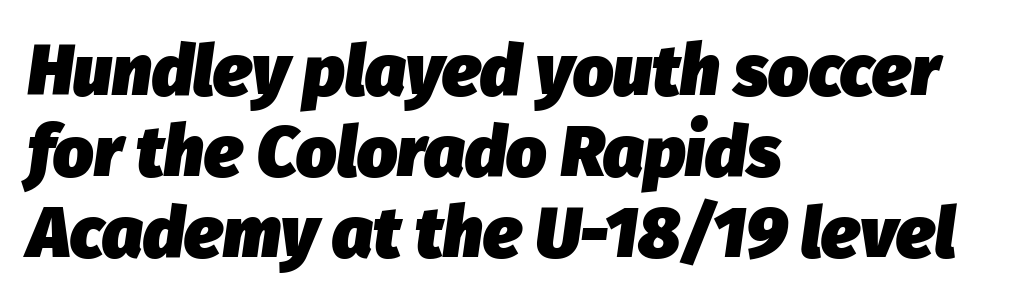
Q: Is the text bold? A: Yes.
Q: Is the text italic (slanted)? A: Yes, it leans right by about 8 degrees.
Q: Is the text underlined? A: No.
Q: How is the paragraph aligned? A: Left-aligned.
Q: Is the spacing between letters normal or unusually wide? A: Normal.
Q: Is the spacing between lines tight, normal or loose? A: Tight.
Q: Width (condensed, normal, or wide)? A: Normal.
Q: Stroke contrast? A: Low.
Q: x-height? A: Medium.
Q: Monospaced? A: No.
